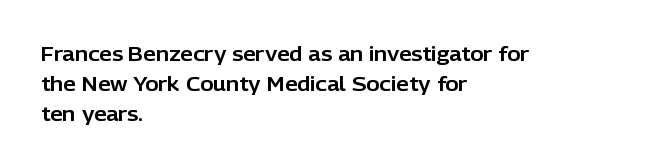
Q: Is the text italic (slanted)? A: No, it is upright.
Q: Is the text underlined? A: No.
Q: How is the paragraph aligned? A: Left-aligned.
Q: Is the spacing between letters normal or unusually wide? A: Normal.
Q: Is the spacing between lines tight, normal or loose? A: Normal.
